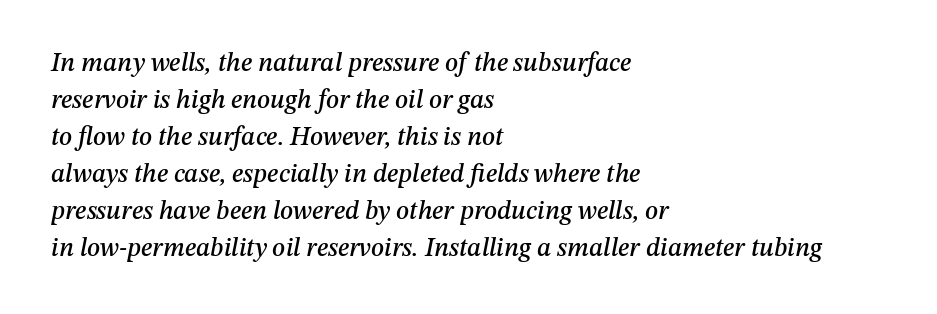
{"italic": "yes", "lean": "right", "slant_degrees": 12, "underline": "no", "align": "left", "line_spacing": "normal", "line_spacing_ratio": 1.42, "letter_spacing": "normal", "letter_spacing_em": 0.0, "glyph_px": 26}
